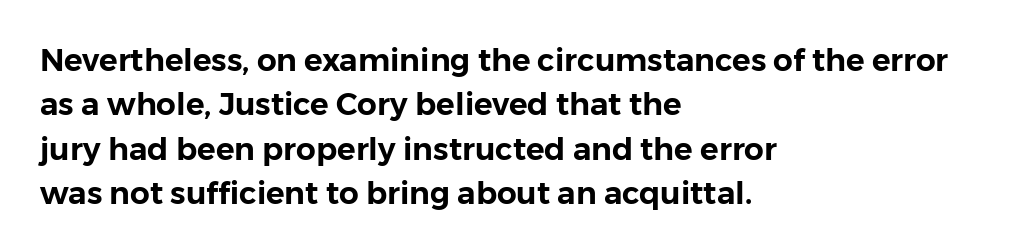
Q: Is the text italic (slanted)? A: No, it is upright.
Q: Is the typeface a serif or a sans-serif typeface? A: Sans-serif.
Q: Is the text underlined? A: No.
Q: How is the paragraph aligned? A: Left-aligned.
Q: Is the spacing between letters normal or unusually wide? A: Normal.
Q: Is the spacing between lines tight, normal or loose? A: Normal.
Q: Width (condensed, normal, or wide)? A: Normal.
Q: Stroke contrast? A: Low.
Q: x-height? A: Medium.
Q: Monospaced? A: No.
